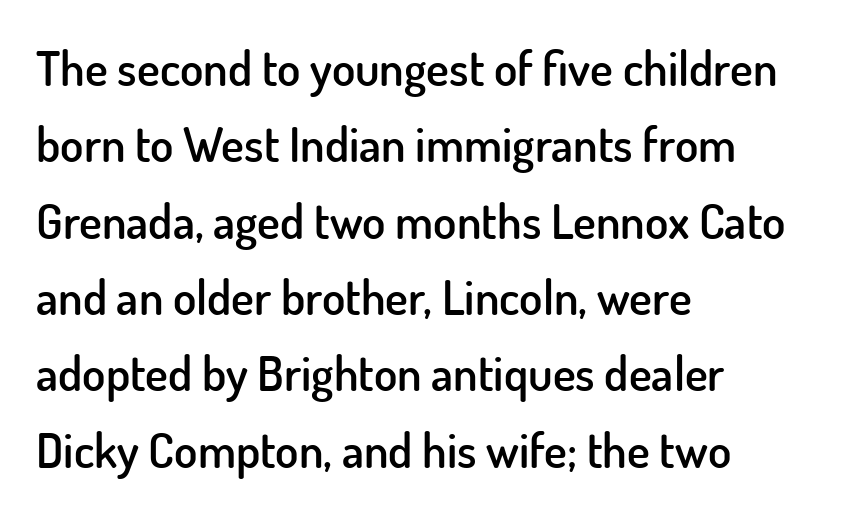
Q: Is the text bold? A: Semi-bold.
Q: Is the text italic (slanted)? A: No, it is upright.
Q: Is the typeface a serif or a sans-serif typeface? A: Sans-serif.
Q: Is the text underlined? A: No.
Q: How is the paragraph aligned? A: Left-aligned.
Q: Is the spacing between letters normal or unusually wide? A: Normal.
Q: Is the spacing between lines tight, normal or loose? A: Normal.
Q: Width (condensed, normal, or wide)? A: Normal.
Q: Stroke contrast? A: Low.
Q: x-height? A: Small.
Q: Monospaced? A: No.
